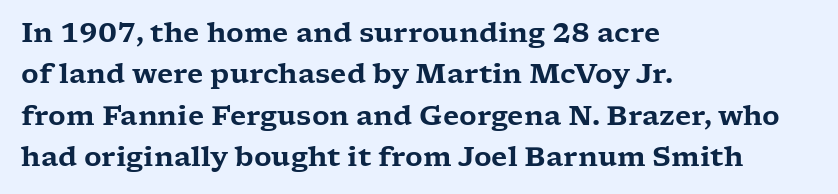
The image shows 27 px text type, upright; set left-aligned, normal line spacing (1.53x), normal letter spacing, not underlined.
